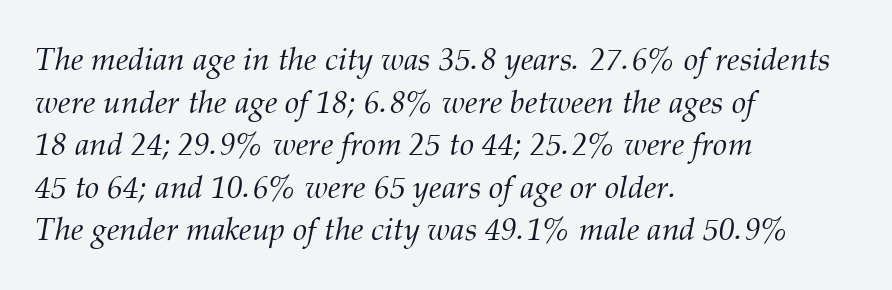
Q: Is the text bold? A: No.
Q: Is the text italic (slanted)? A: Yes, it leans right by about 12 degrees.
Q: Is the typeface a serif or a sans-serif typeface? A: Serif.
Q: Is the text underlined? A: No.
Q: How is the paragraph aligned? A: Left-aligned.
Q: Is the spacing between letters normal or unusually wide? A: Normal.
Q: Is the spacing between lines tight, normal or loose? A: Normal.
Q: Width (condensed, normal, or wide)? A: Normal.
Q: Stroke contrast? A: Medium.
Q: x-height? A: Medium.
Q: Monospaced? A: No.
